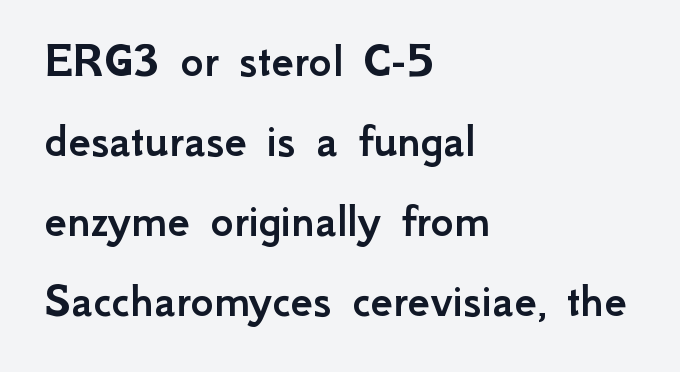
The image shows 50 px sans-serif type, upright; set left-aligned, normal line spacing (1.6x), normal letter spacing, not underlined; low stroke contrast and a small x-height.
